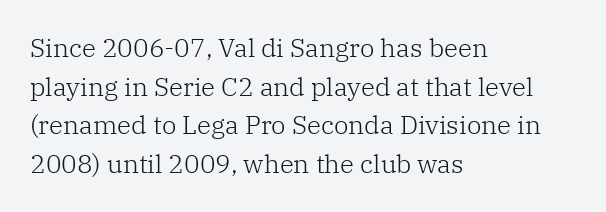
Q: Is the text bold? A: No.
Q: Is the text italic (slanted)? A: No, it is upright.
Q: Is the text underlined? A: No.
Q: How is the paragraph aligned? A: Left-aligned.
Q: Is the spacing between letters normal or unusually wide? A: Normal.
Q: Is the spacing between lines tight, normal or loose? A: Normal.
